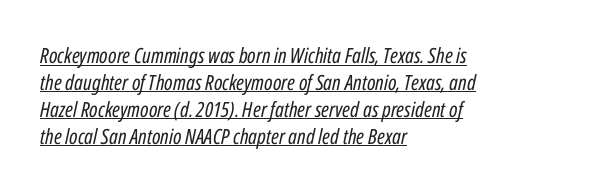
{"italic": "yes", "lean": "right", "slant_degrees": 12, "bold": "no", "underline": "yes", "align": "left", "line_spacing": "normal", "line_spacing_ratio": 1.28, "letter_spacing": "normal", "letter_spacing_em": 0.0, "glyph_px": 21}
